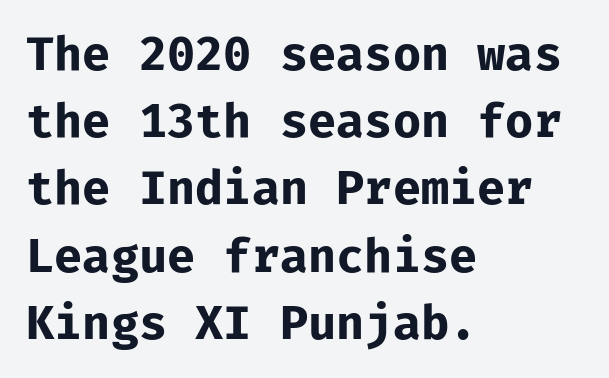
{"serif": "no", "italic": "no", "bold": "yes", "weight": "bold", "width": "normal", "stroke_contrast": "low", "x_height": "medium", "monospaced": "yes", "underline": "no", "align": "left", "line_spacing": "normal", "line_spacing_ratio": 1.43, "letter_spacing": "normal", "letter_spacing_em": 0.0, "glyph_px": 47}
